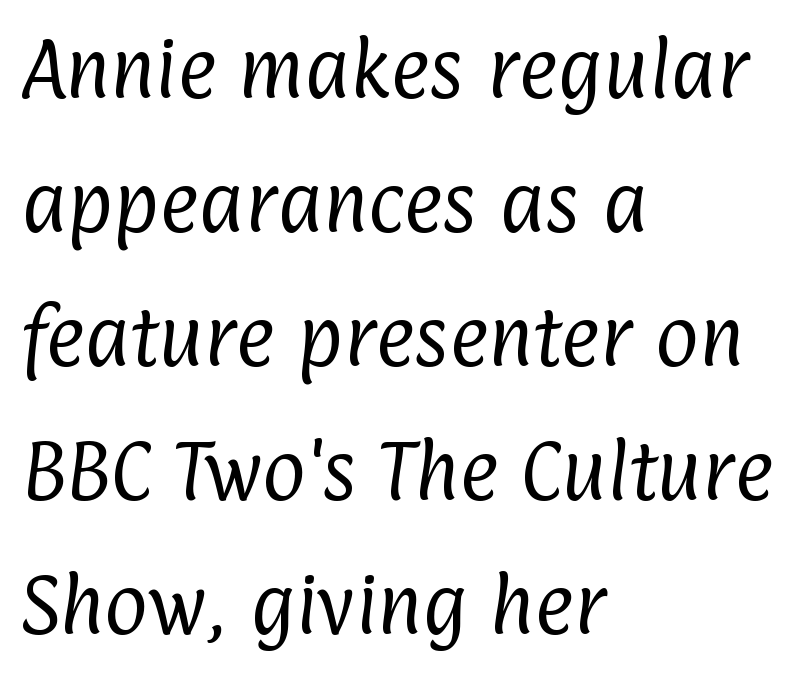
Teacher's note: observe the even left margin — that is flush-left alignment. The face used here is proportionally spaced, like ordinary book or web type. Any mark beneath the type? The region is blank. The font sits on the lighter half of the weight spectrum, regular included. No feet cap the strokes, marking this as sans-serif type. Vertical spacing — loose.
